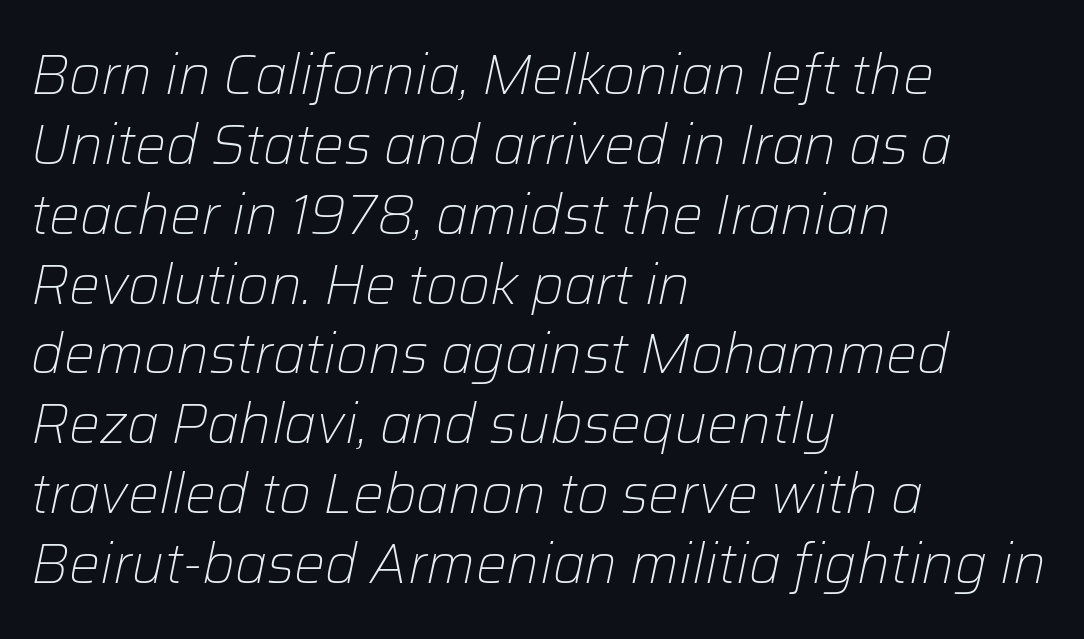
Regarding leading, the lines here are spaced in the standard way. Is the type heavy? It reads as light-to-regular instead. Glance below the letters and you will spot only blank space. The rendering uses natural spacing where letterforms have individual widths. Horizontal alignment here is leftward, the default for most running prose.
